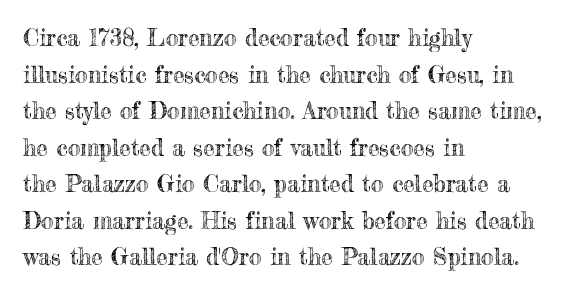
The image shows 23 px text type, upright; set left-aligned, normal line spacing (1.59x), normal letter spacing, not underlined.
